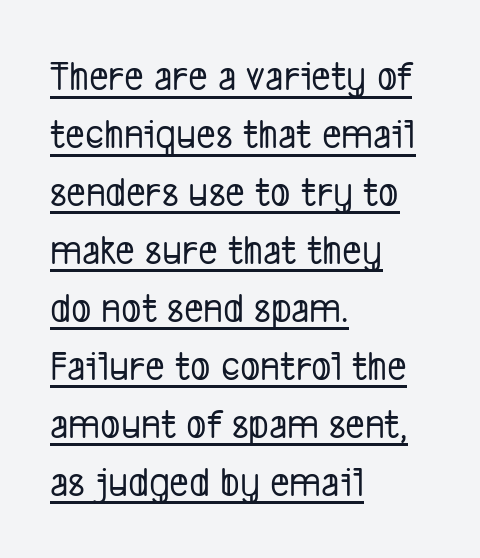
Q: Is the typeface a serif or a sans-serif typeface? A: Sans-serif.
Q: Is the text underlined? A: Yes.
Q: How is the paragraph aligned? A: Left-aligned.
Q: Is the spacing between letters normal or unusually wide? A: Normal.
Q: Is the spacing between lines tight, normal or loose? A: Normal.
Q: Width (condensed, normal, or wide)? A: Condensed.
Q: Stroke contrast? A: Low.
Q: x-height? A: Medium.
Q: Monospaced? A: No.
